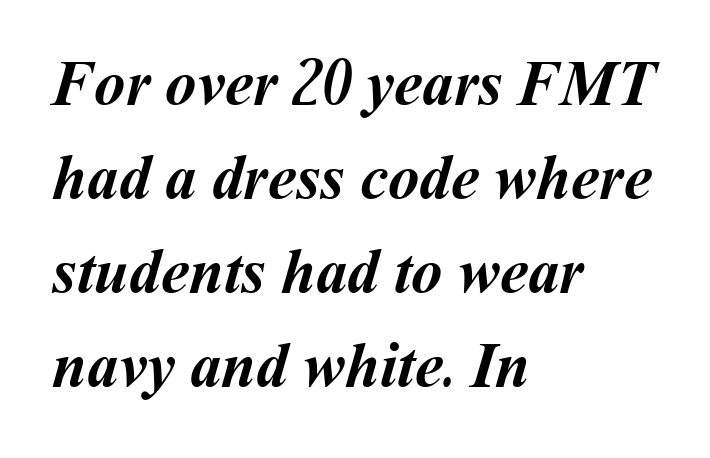
Q: Is the text bold? A: Yes.
Q: Is the text underlined? A: No.
Q: How is the paragraph aligned? A: Left-aligned.
Q: Is the spacing between letters normal or unusually wide? A: Normal.
Q: Is the spacing between lines tight, normal or loose? A: Normal.
Q: Width (condensed, normal, or wide)? A: Normal.
Q: Stroke contrast? A: Medium.
Q: x-height? A: Medium.
Q: Monospaced? A: No.
